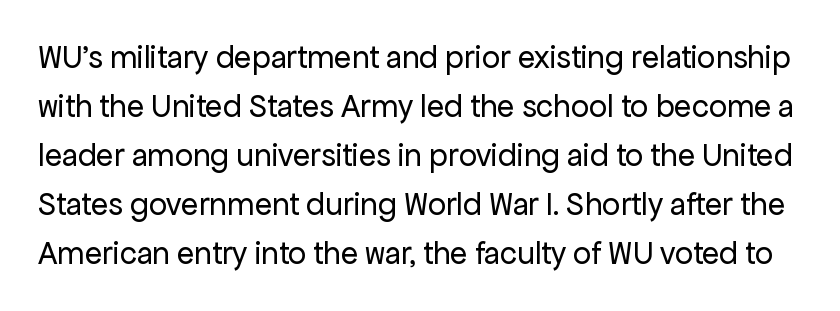
{"serif": "no", "italic": "no", "bold": "no", "weight": "regular", "width": "normal", "stroke_contrast": "low", "x_height": "medium", "monospaced": "no", "underline": "no", "line_spacing": "normal", "line_spacing_ratio": 1.53, "letter_spacing": "normal", "letter_spacing_em": 0.0, "glyph_px": 32}
